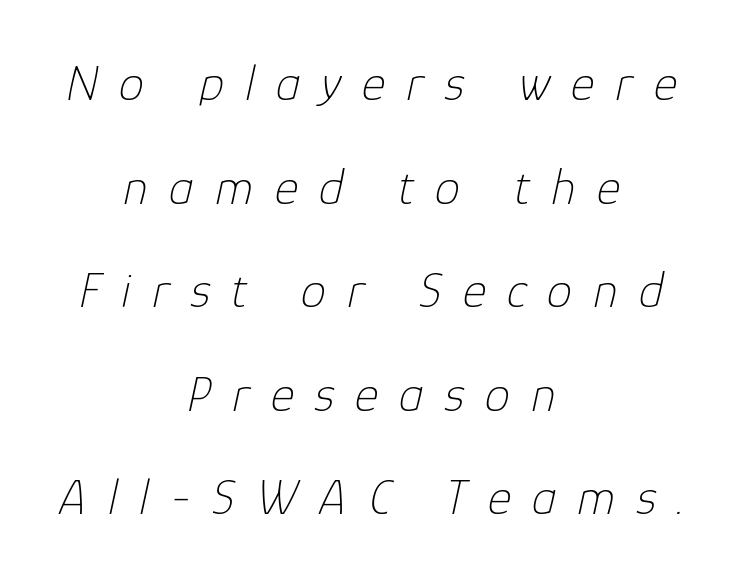
{"italic": "yes", "lean": "right", "slant_degrees": 12, "bold": "no", "weight": "thin", "width": "normal", "stroke_contrast": "low", "x_height": "medium", "monospaced": "no", "underline": "no", "align": "center", "line_spacing": "loose", "line_spacing_ratio": 2.03, "letter_spacing": "wide", "letter_spacing_em": 0.41, "glyph_px": 51}
